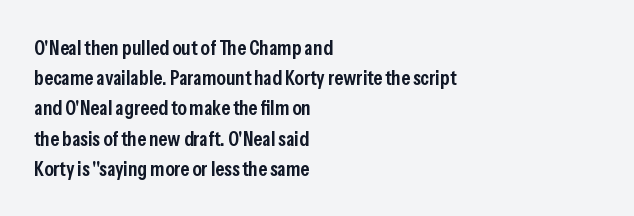
The image shows 21 px text type, upright; set left-aligned, normal line spacing (1.44x), normal letter spacing, not underlined.
